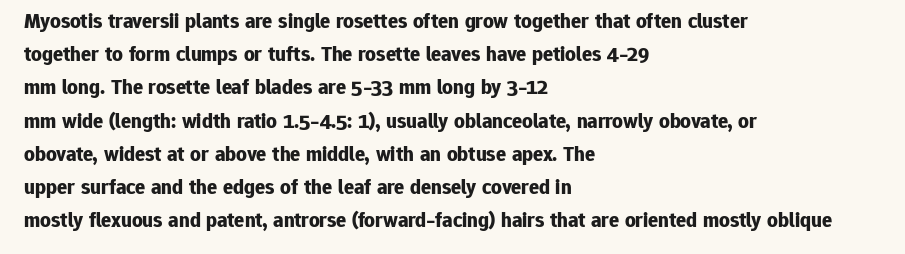
{"italic": "no", "bold": "yes", "underline": "no", "align": "left", "line_spacing": "normal", "line_spacing_ratio": 1.58, "letter_spacing": "normal", "letter_spacing_em": 0.0, "glyph_px": 21}
